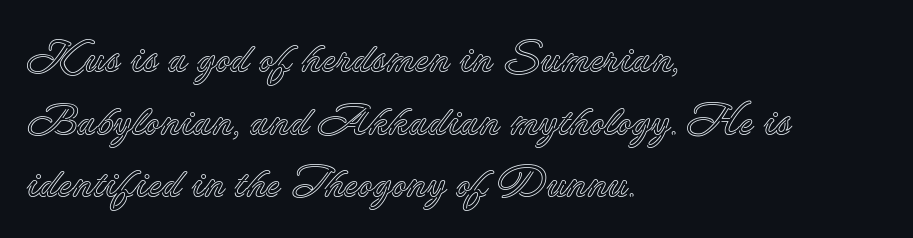
{"width": "normal", "x_height": "small", "monospaced": "no", "underline": "no", "align": "left", "line_spacing": "normal", "line_spacing_ratio": 1.49, "letter_spacing": "normal", "letter_spacing_em": 0.0, "glyph_px": 42}
